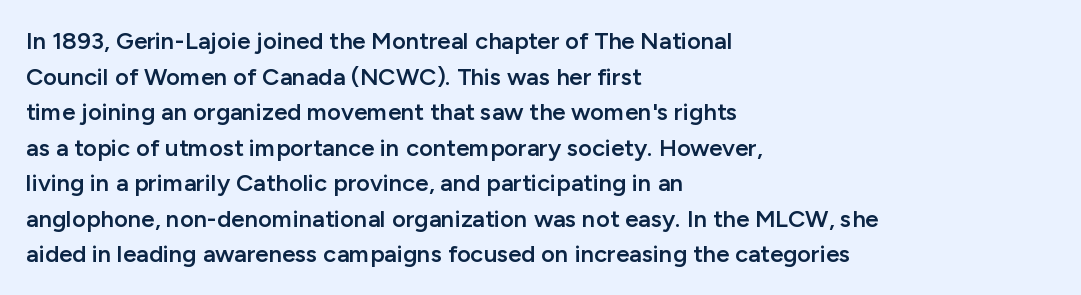
Q: Is the text bold? A: Semi-bold.
Q: Is the text italic (slanted)? A: No, it is upright.
Q: Is the text underlined? A: No.
Q: How is the paragraph aligned? A: Left-aligned.
Q: Is the spacing between letters normal or unusually wide? A: Normal.
Q: Is the spacing between lines tight, normal or loose? A: Normal.
